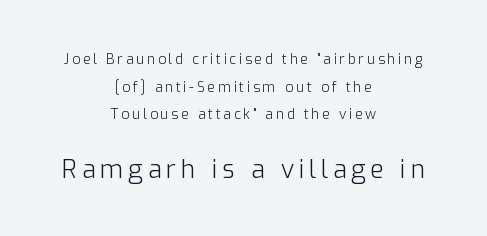
Q: Is the text bold? A: No.
Q: Is the text italic (slanted)? A: No, it is upright.
Q: Is the text underlined? A: No.
Q: How is the paragraph aligned? A: Centered.
Q: Is the spacing between lines tight, normal or loose? A: Loose.
Q: Which block of text is set in a larger size, the first (top) or the second (bottom)? A: The second (bottom) one.
